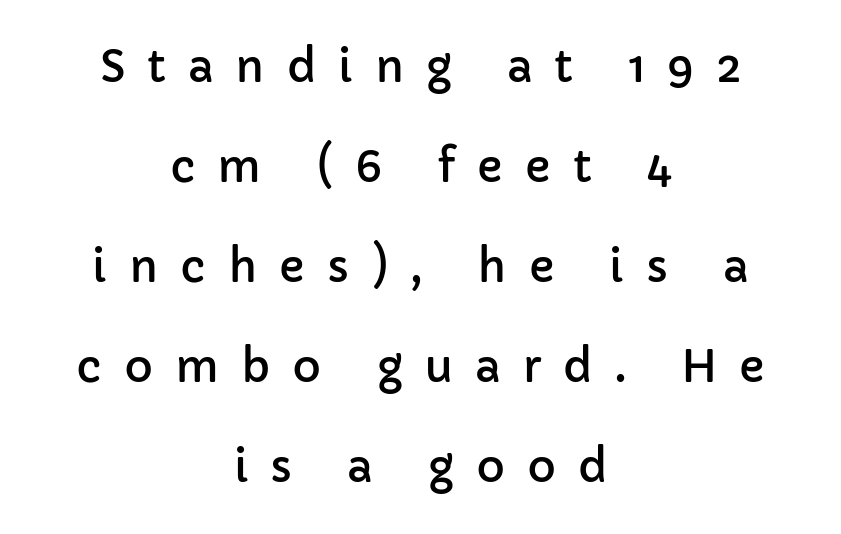
The type is letterspaced generously, with wide tracking. Looks like regular typesetting: each glyph gets only the width it needs. Does the leading feel generous? Absolutely, it's lavish. The lettering holds an erect, upright posture throughout. The words here are not underlined.
